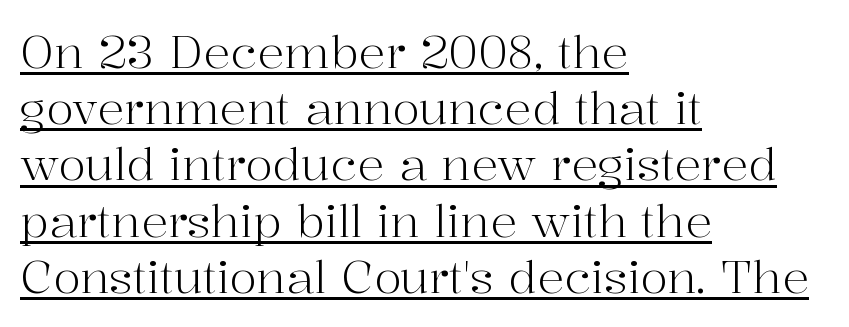
{"serif": "yes", "italic": "no", "bold": "no", "weight": "light", "width": "normal", "stroke_contrast": "high", "x_height": "medium", "monospaced": "no", "underline": "yes", "align": "left", "line_spacing": "normal", "line_spacing_ratio": 1.25, "letter_spacing": "normal", "letter_spacing_em": 0.0, "glyph_px": 45}
